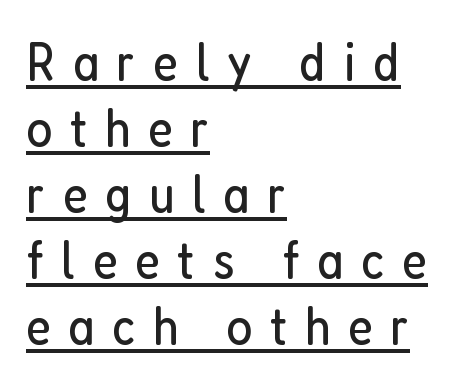
{"serif": "no", "italic": "no", "bold": "no", "weight": "regular", "width": "condensed", "stroke_contrast": "low", "x_height": "medium", "monospaced": "no", "underline": "yes", "align": "left", "line_spacing_ratio": 1.2, "letter_spacing": "wide", "letter_spacing_em": 0.32, "glyph_px": 55}
